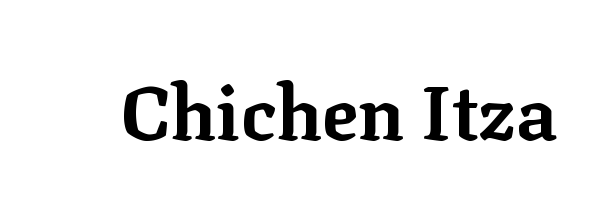
Q: Is the text bold? A: Yes.
Q: Is the text italic (slanted)? A: No, it is upright.
Q: Is the typeface a serif or a sans-serif typeface? A: Serif.
Q: Is the text underlined? A: No.
Q: Is the spacing between letters normal or unusually wide? A: Normal.
Q: Width (condensed, normal, or wide)? A: Normal.
Q: Stroke contrast? A: Low.
Q: x-height? A: Medium.
Q: Monospaced? A: No.
